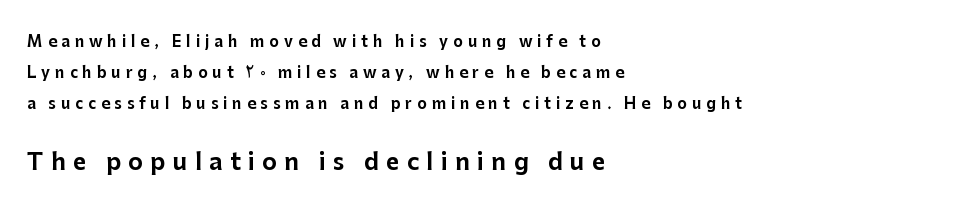
The image shows 23 px text type, upright; set left-aligned, loose line spacing (2.08x), unusually wide letter spacing (+0.32 em), not underlined; the second (bottom) block is 1.53x larger.
